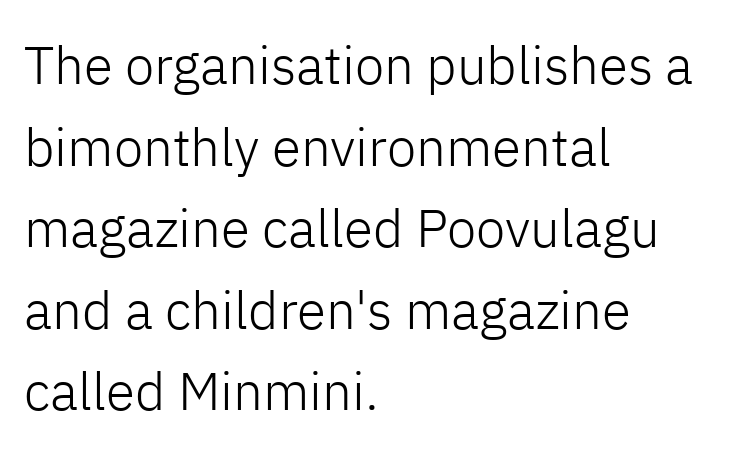
Q: Is the text bold? A: No.
Q: Is the text italic (slanted)? A: No, it is upright.
Q: Is the typeface a serif or a sans-serif typeface? A: Sans-serif.
Q: Is the text underlined? A: No.
Q: How is the paragraph aligned? A: Left-aligned.
Q: Is the spacing between letters normal or unusually wide? A: Normal.
Q: Is the spacing between lines tight, normal or loose? A: Normal.
Q: Width (condensed, normal, or wide)? A: Normal.
Q: Stroke contrast? A: Low.
Q: x-height? A: Medium.
Q: Monospaced? A: No.
